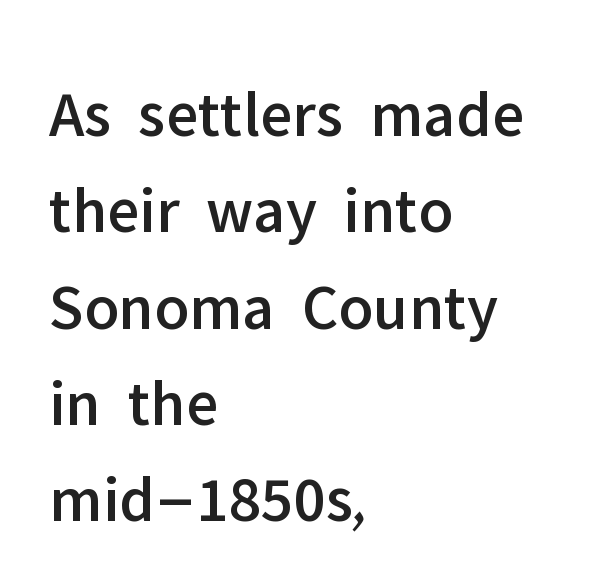
The image shows 66 px sans-serif type, upright; set left-aligned, normal line spacing (1.46x), normal letter spacing, not underlined; low stroke contrast and a medium x-height.
